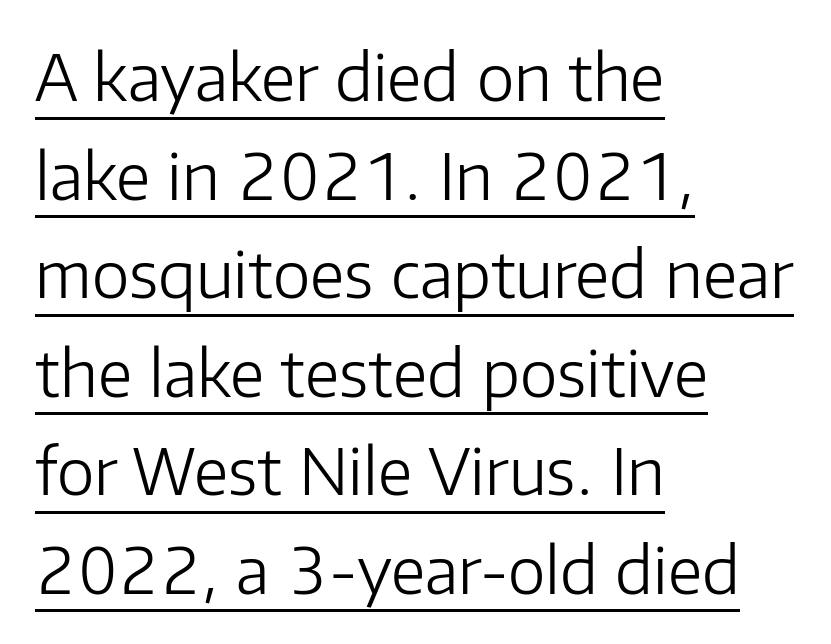
{"serif": "no", "italic": "no", "bold": "no", "weight": "light", "width": "normal", "stroke_contrast": "low", "x_height": "medium", "monospaced": "no", "underline": "yes", "align": "left", "line_spacing": "normal", "line_spacing_ratio": 1.54, "letter_spacing": "normal", "letter_spacing_em": 0.0, "glyph_px": 64}
